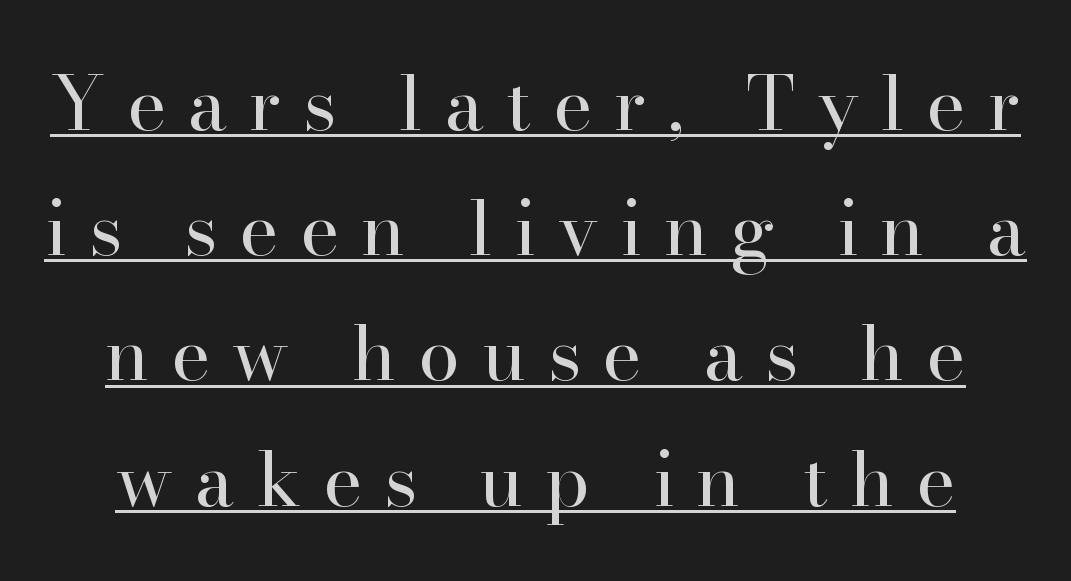
Q: Is the text bold? A: No.
Q: Is the text italic (slanted)? A: No, it is upright.
Q: Is the typeface a serif or a sans-serif typeface? A: Serif.
Q: Is the text underlined? A: Yes.
Q: Is the spacing between letters normal or unusually wide? A: Unusually wide.
Q: Is the spacing between lines tight, normal or loose? A: Normal.
Q: Width (condensed, normal, or wide)? A: Normal.
Q: Stroke contrast? A: High.
Q: x-height? A: Small.
Q: Monospaced? A: No.
